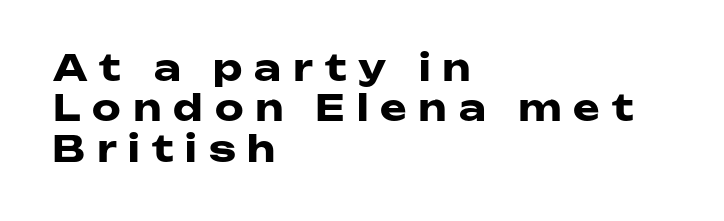
The image shows 36 px heavy, wide sans-serif type, upright; set left-aligned, tight line spacing (1.12x), unusually wide letter spacing (+0.33 em), not underlined; low stroke contrast and a medium x-height.
